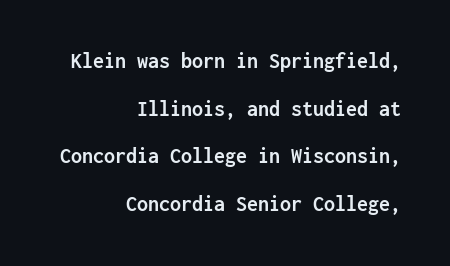
A clean baseline with only descenders dipping below it. Notice how the stems are strictly vertical — no italics here. Teacher's note: observe the even right margin — that is flush-right alignment. Loosely led — the rows are spread out.
